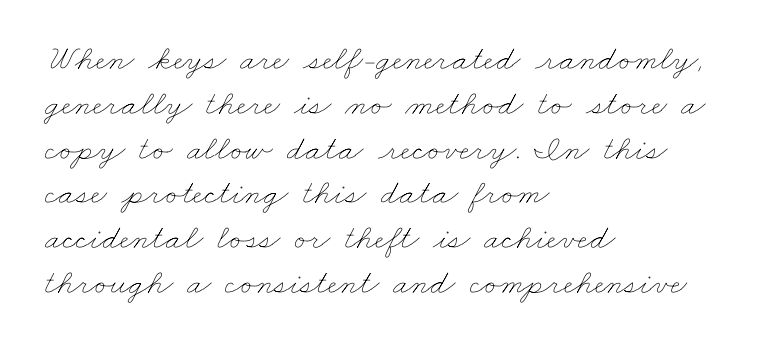
{"bold": "no", "weight": "thin", "width": "wide", "stroke_contrast": "low", "x_height": "small", "monospaced": "no", "underline": "no", "align": "left", "line_spacing": "normal", "line_spacing_ratio": 1.28, "letter_spacing": "normal", "letter_spacing_em": 0.0, "glyph_px": 35}
